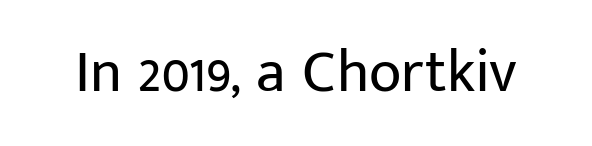
{"serif": "no", "italic": "no", "bold": "no", "weight": "regular", "width": "normal", "stroke_contrast": "low", "x_height": "medium", "monospaced": "no", "underline": "no", "letter_spacing": "normal", "letter_spacing_em": 0.0, "glyph_px": 60}
